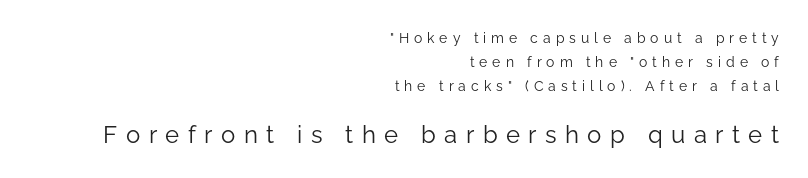
The image shows 24 px text type, upright; set right-aligned, normal line spacing (1.7x), unusually wide letter spacing (+0.35 em), not underlined; the second (bottom) block is 1.71x larger.
